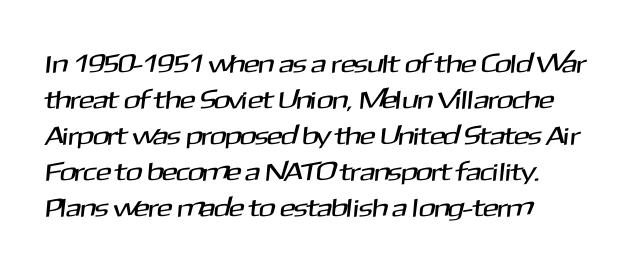
Bare-footed words on every line. Each new line begins a customary step beneath the previous one. Glyph-to-glyph distance matches everyday printed text. These lines are set flush left with a ragged right edge.
